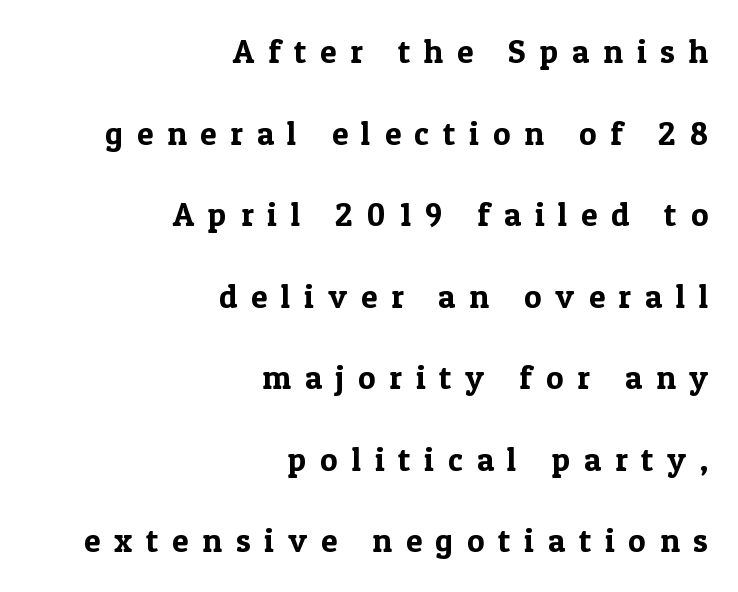
Note: serifs present on the glyphs. Nope, not italic — everything's standing straight. Notice how the passage keeps a crisp vertical edge on the right only. The face used here is proportionally spaced, like ordinary book or web type. Compared with typical paragraphs, the rows here are farther apart.
